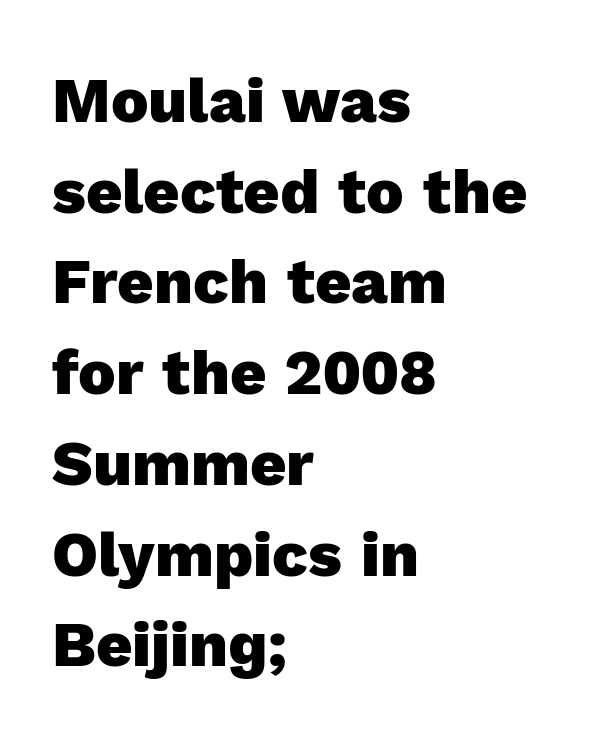
{"serif": "no", "italic": "no", "bold": "yes", "weight": "heavy", "width": "normal", "x_height": "medium", "monospaced": "no", "underline": "no", "align": "left", "line_spacing": "normal", "line_spacing_ratio": 1.44, "letter_spacing": "normal", "letter_spacing_em": 0.0, "glyph_px": 63}
